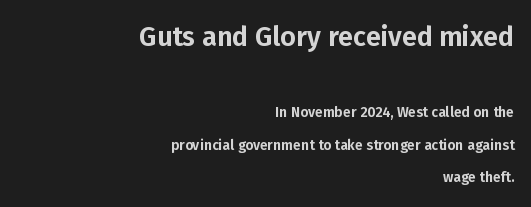
{"italic": "no", "underline": "no", "align": "right", "line_spacing": "loose", "line_spacing_ratio": 2.34, "letter_spacing": "normal", "letter_spacing_em": 0.0, "larger_block": "first", "size_ratio": 1.93, "glyph_px": 27}
